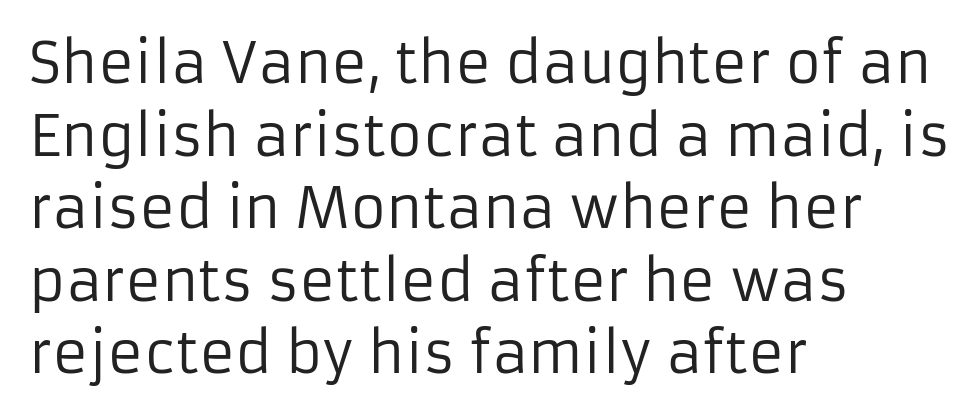
This sample has the flowing, uneven cadence of proportional lettering. The letterforms sit shoulder to shoulder at normal distance. Every row of glyphs begins at an identical x-position on the left. Horizontal bands of white between lines are of average thickness. The type family on display is of the sans-serif kind. Think standard paragraph weight, or any step lighter than that.
